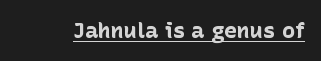
The face used here is rendered with its standard letterfit. These lines were composed using upright roman letters. Strokes here are thick enough to call this a true bold. Is there an underline? Yes — a line sits under the letters.
